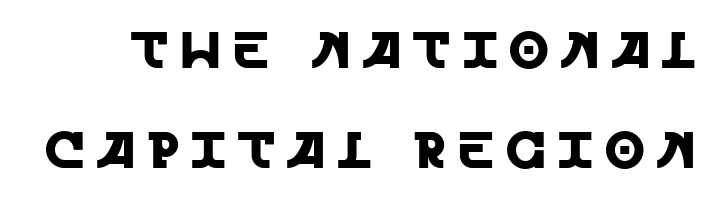
Q: Is the text italic (slanted)? A: No, it is upright.
Q: Is the typeface a serif or a sans-serif typeface? A: Sans-serif.
Q: Is the text underlined? A: No.
Q: Is the spacing between letters normal or unusually wide? A: Unusually wide.
Q: Is the spacing between lines tight, normal or loose? A: Loose.
Q: Width (condensed, normal, or wide)? A: Normal.
Q: x-height? A: Large.
Q: Monospaced? A: No.
